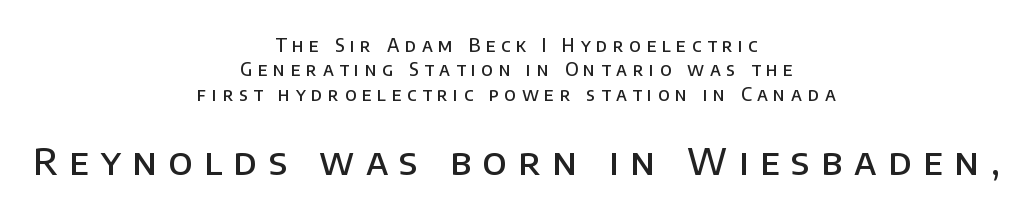
Just letters on the line, the space beneath them empty. In this sample the second text group is rendered at the bigger scale. The letters advance in unequal steps, a hallmark of proportional type. The sample has been set in demibold, a notch under bold. If you measured baseline to baseline, you'd find a middling distance.
